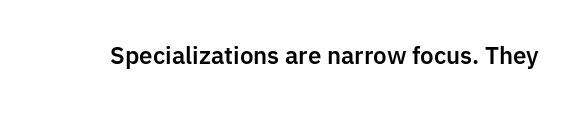
Each word holds together tightly as a unit, with standard inter-letter gaps. Posture: upright roman. The specimen omits any rule beneath the text block's lines.
